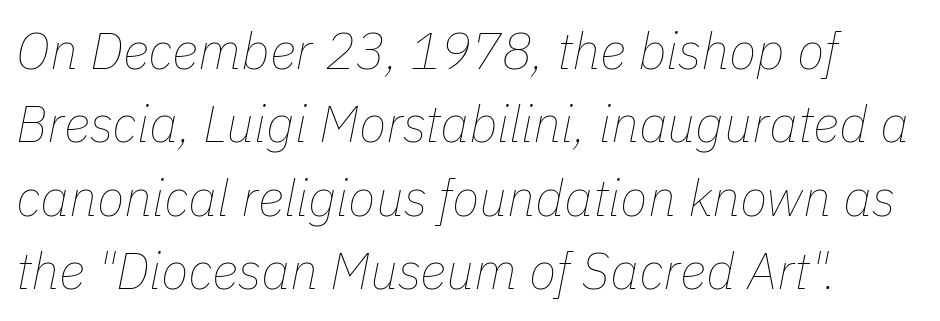
Q: Is the text bold? A: No.
Q: Is the text italic (slanted)? A: Yes, it leans right by about 11 degrees.
Q: Is the text underlined? A: No.
Q: Is the spacing between letters normal or unusually wide? A: Normal.
Q: Is the spacing between lines tight, normal or loose? A: Normal.
Q: Width (condensed, normal, or wide)? A: Normal.
Q: Stroke contrast? A: Low.
Q: x-height? A: Medium.
Q: Monospaced? A: No.
